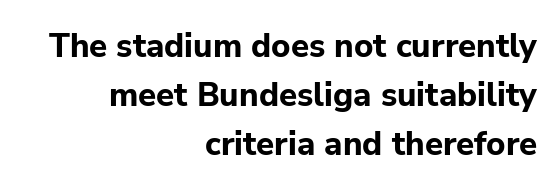
Q: Is the text bold? A: Yes.
Q: Is the text italic (slanted)? A: No, it is upright.
Q: Is the typeface a serif or a sans-serif typeface? A: Sans-serif.
Q: Is the text underlined? A: No.
Q: How is the paragraph aligned? A: Right-aligned.
Q: Is the spacing between letters normal or unusually wide? A: Normal.
Q: Is the spacing between lines tight, normal or loose? A: Normal.
Q: Width (condensed, normal, or wide)? A: Normal.
Q: Stroke contrast? A: Low.
Q: x-height? A: Medium.
Q: Monospaced? A: No.
